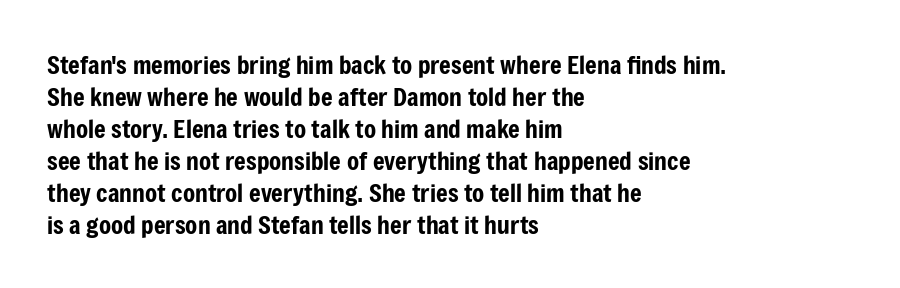
{"italic": "no", "underline": "no", "align": "left", "line_spacing": "normal", "line_spacing_ratio": 1.28, "letter_spacing": "normal", "letter_spacing_em": 0.0, "glyph_px": 25}
